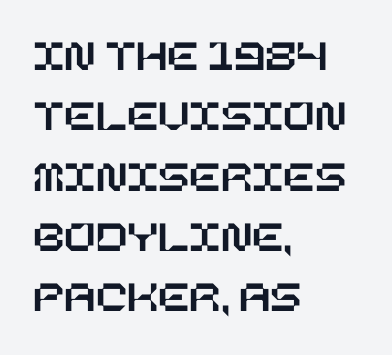
{"italic": "no", "width": "normal", "stroke_contrast": "low", "x_height": "large", "underline": "no", "align": "left", "line_spacing": "normal", "line_spacing_ratio": 1.31, "letter_spacing": "normal", "letter_spacing_em": 0.0, "glyph_px": 46}
